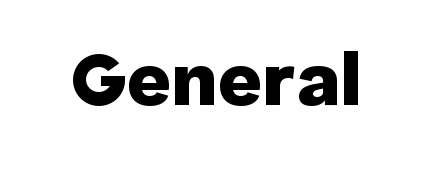
These lines keep a tight, regular rhythm from letter to letter. The type sits square on the baseline with zero lean. Descenders hang freely into open space. The characters look thick and weighty, a clear bold.
